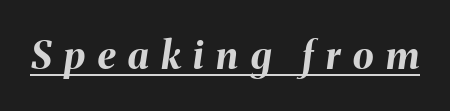
{"italic": "yes", "lean": "right", "slant_degrees": 8, "bold": "yes", "weight": "bold", "width": "normal", "stroke_contrast": "medium", "x_height": "medium", "monospaced": "no", "underline": "yes", "letter_spacing": "wide", "letter_spacing_em": 0.33, "glyph_px": 38}
